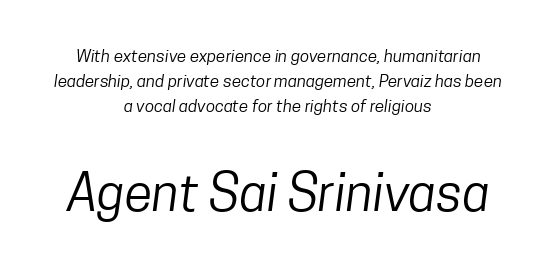
Honestly, the letter spacing is just normal — you wouldn't notice it. Think of a printed novel: that variable character pitch is what you see here. Vertically, the passage feels balanced, rows spaced as you'd expect. Summary of weight: not heavy and not bold.
